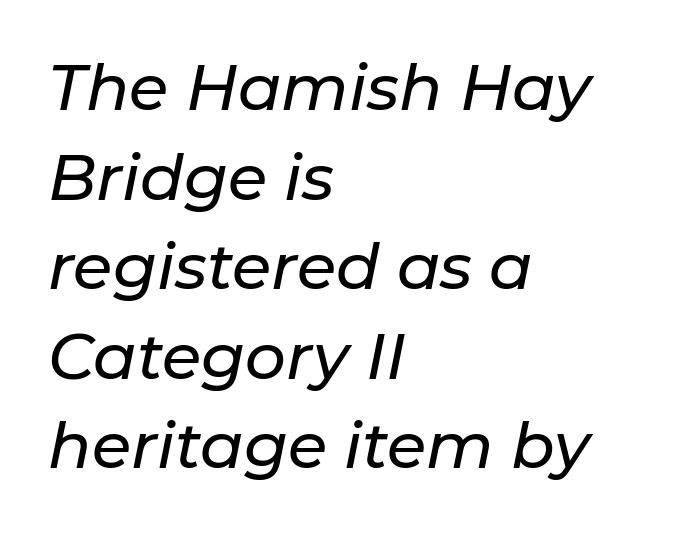
No extra tracking has been applied to these lines. Which margin do the lines hug? The left one — the right edge is uneven. Regarding leading, the lines here are spaced in the standard way. A clean baseline with only descenders dipping below it.
